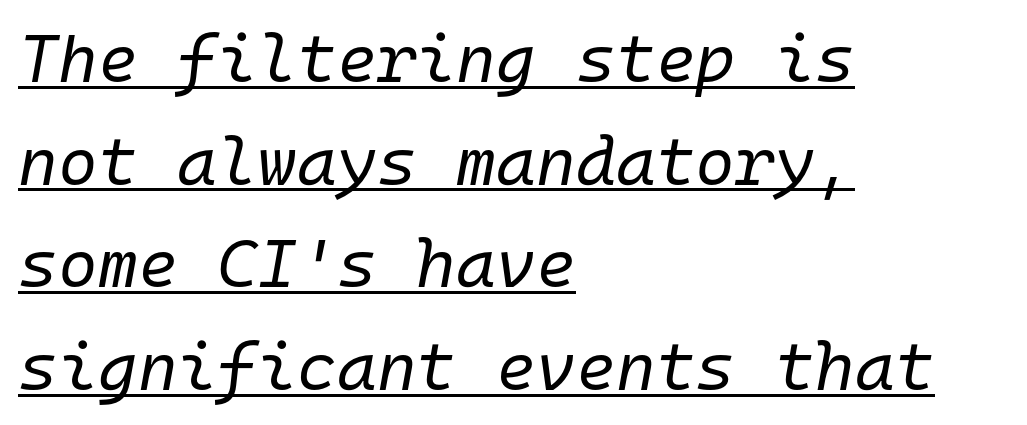
The image shows 68 px regular-weight type, italic (leaning right), monospaced; set left-aligned, normal line spacing (1.51x), normal letter spacing, underlined; low stroke contrast and a medium x-height.
